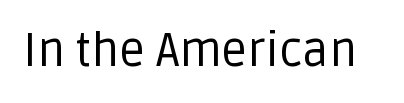
Q: Is the text bold? A: No.
Q: Is the text italic (slanted)? A: No, it is upright.
Q: Is the typeface a serif or a sans-serif typeface? A: Sans-serif.
Q: Is the text underlined? A: No.
Q: Is the spacing between letters normal or unusually wide? A: Normal.
Q: Width (condensed, normal, or wide)? A: Normal.
Q: Stroke contrast? A: Low.
Q: x-height? A: Large.
Q: Monospaced? A: No.
